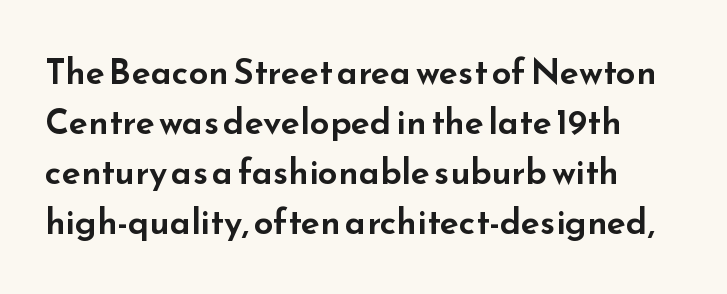
{"serif": "no", "italic": "no", "width": "wide", "stroke_contrast": "low", "x_height": "small", "monospaced": "no", "underline": "no", "line_spacing": "normal", "line_spacing_ratio": 1.43, "letter_spacing": "normal", "letter_spacing_em": 0.0, "glyph_px": 35}
